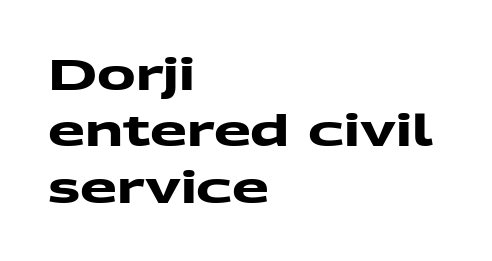
Q: Is the text bold? A: Yes.
Q: Is the typeface a serif or a sans-serif typeface? A: Sans-serif.
Q: Is the text underlined? A: No.
Q: How is the paragraph aligned? A: Left-aligned.
Q: Is the spacing between letters normal or unusually wide? A: Normal.
Q: Is the spacing between lines tight, normal or loose? A: Normal.
Q: Width (condensed, normal, or wide)? A: Wide.
Q: Stroke contrast? A: Medium.
Q: x-height? A: Medium.
Q: Monospaced? A: No.
